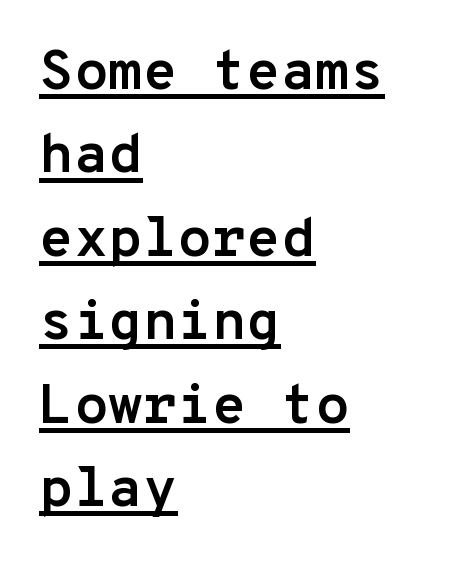
The image shows 56 px semibold sans-serif type, upright, monospaced; set left-aligned, normal line spacing (1.49x), normal letter spacing, underlined; low stroke contrast and a medium x-height.
